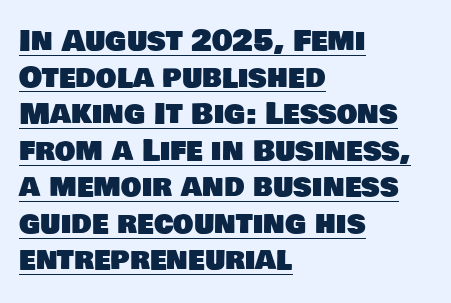
Unlike a traditional serif, this face leaves its strokes unadorned. What's the leading like? Ordinary, nothing unusual. In designer terms, the underline attribute is active on this setting. The rendering anchors every line to the left-hand side.
